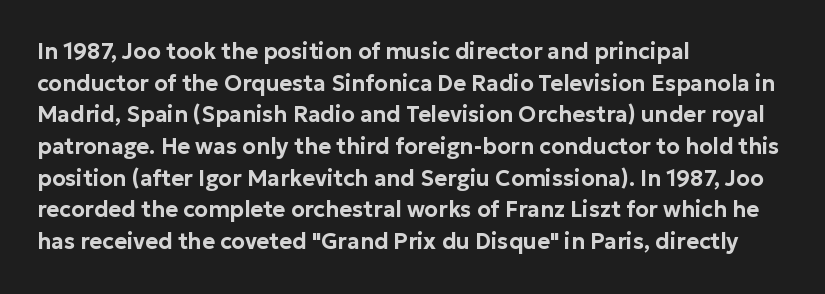
Ordinary non-slanted type is in use. Letter spacing: default. This sample is left-justified, so line endings fall wherever the words run out. Underline: absent. Successive baselines arrive at the customary interval.
